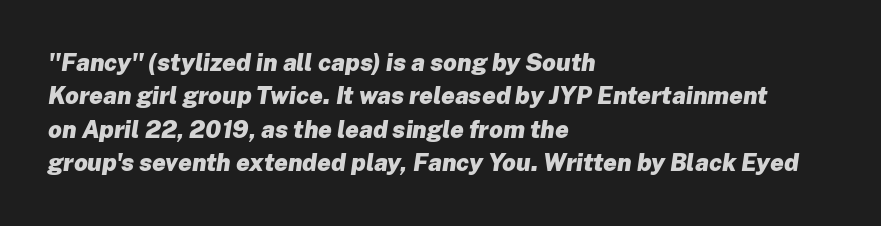
{"italic": "yes", "lean": "right", "slant_degrees": 8, "bold": "yes", "underline": "no", "align": "left", "line_spacing": "normal", "line_spacing_ratio": 1.39, "letter_spacing": "normal", "letter_spacing_em": 0.0, "glyph_px": 24}
